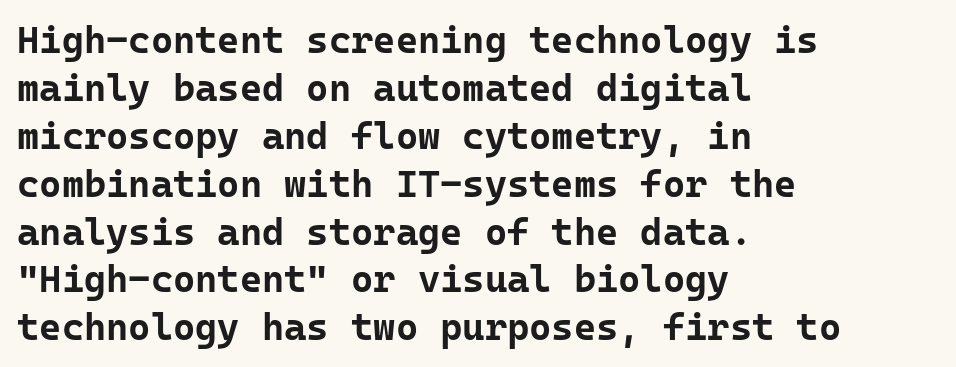
The image shows 38 px bold sans-serif type, upright, monospaced; set left-aligned, normal line spacing (1.26x), normal letter spacing, not underlined; low stroke contrast and a medium x-height.
